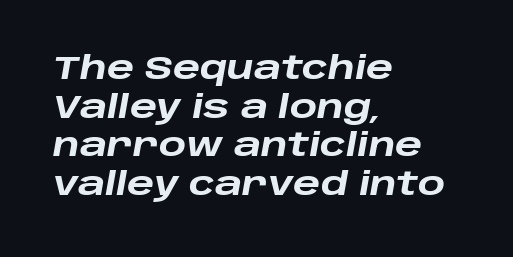
Q: Is the text bold? A: Yes.
Q: Is the text italic (slanted)? A: Yes, it leans right by about 10 degrees.
Q: Is the text underlined? A: No.
Q: How is the paragraph aligned? A: Left-aligned.
Q: Is the spacing between letters normal or unusually wide? A: Normal.
Q: Width (condensed, normal, or wide)? A: Wide.
Q: Stroke contrast? A: Low.
Q: x-height? A: Large.
Q: Monospaced? A: No.
